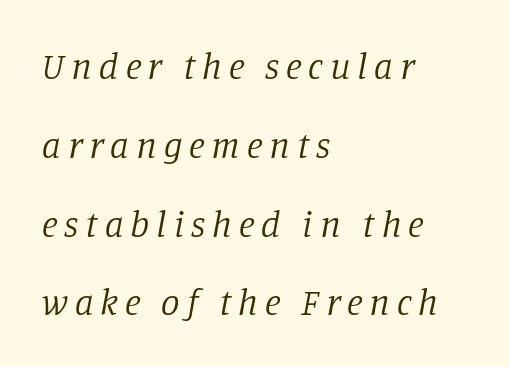
Q: Is the text bold? A: No.
Q: Is the text italic (slanted)? A: Yes, it leans right by about 11 degrees.
Q: Is the typeface a serif or a sans-serif typeface? A: Serif.
Q: Is the text underlined? A: No.
Q: How is the paragraph aligned? A: Left-aligned.
Q: Is the spacing between lines tight, normal or loose? A: Loose.
Q: Width (condensed, normal, or wide)? A: Normal.
Q: Stroke contrast? A: Low.
Q: x-height? A: Large.
Q: Monospaced? A: No.
